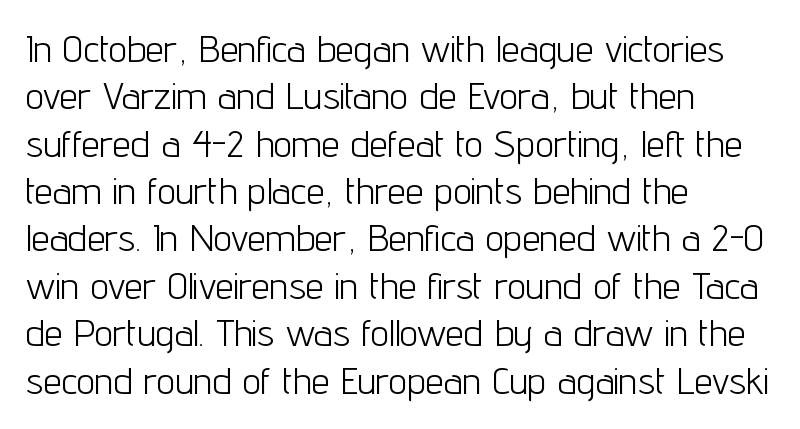
The image shows 37 px light, condensed sans-serif type, upright; set left-aligned, normal line spacing (1.28x), normal letter spacing, not underlined; low stroke contrast and a medium x-height.
